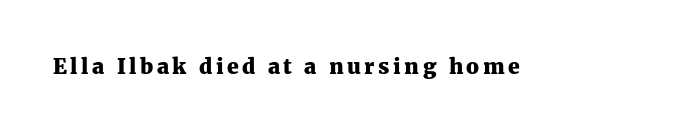
The image shows 21 px bold type, upright; set not underlined.
